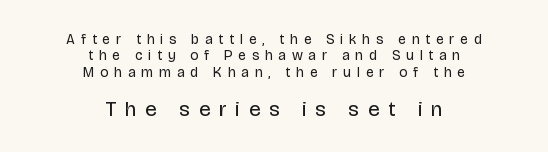
Q: Is the text bold? A: No.
Q: Is the text italic (slanted)? A: No, it is upright.
Q: Is the text underlined? A: No.
Q: How is the paragraph aligned? A: Centered.
Q: Is the spacing between letters normal or unusually wide? A: Unusually wide.
Q: Which block of text is set in a larger size, the first (top) or the second (bottom)? A: The second (bottom) one.
